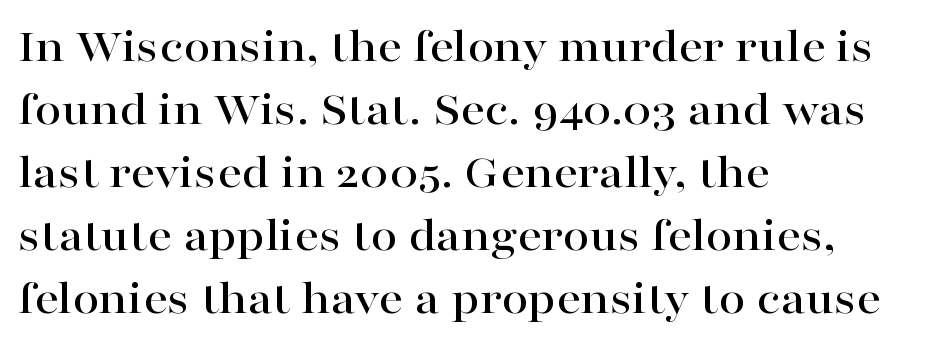
The words here are not underlined. There is no visible air inserted between adjacent glyphs. Notice how the passage keeps a crisp vertical edge on the left only. Serif or sans? Serif — the stroke terminals have little feet. Quick note: not italic, upright.
